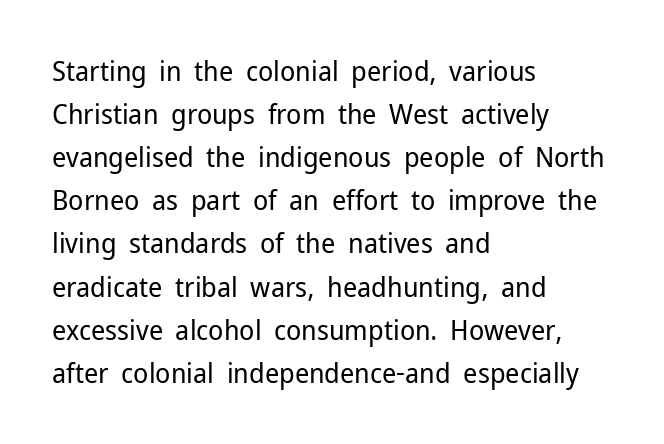
These lines were composed using upright roman letters. Stems and bowls with no extra thickness — not bold. The space between consecutive lines is moderate. What kind of face is this? One without serifs — a sans.
